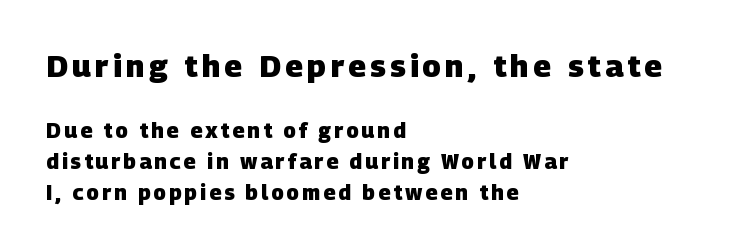
Left-aligned paragraph, ragged on the right. Large over small — that's the arrangement of the two blocks here. I'd describe the lettering as bold — thick and assertive. The text was rendered using a sans face with plain stroke endings. You could not count columns in this text — the font is proportionally spaced. Is there much room between lines? A standard amount, neither cramped nor airy.
